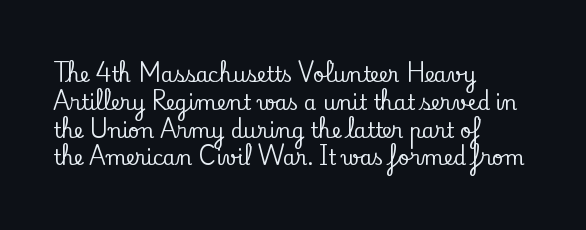
Ordinary non-slanted type is in use. If you drew a ruler down the left edge, every line would touch it. Underlining? Definitely not there. Rows of type keep a routine distance in the vertical direction. Observe the ordinary spacing: letters are neighbours, not strangers.
